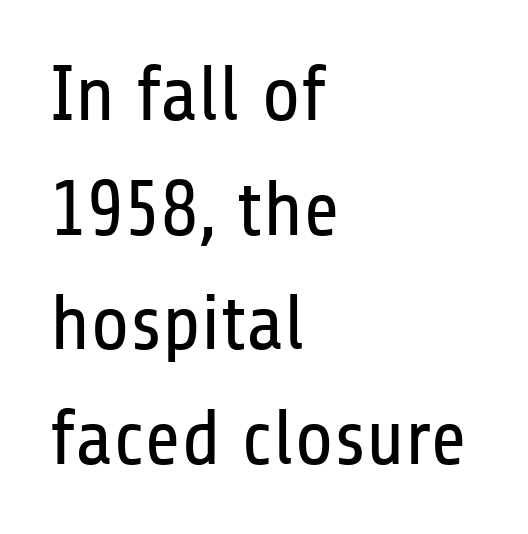
{"serif": "no", "italic": "no", "bold": "no", "weight": "regular", "width": "condensed", "stroke_contrast": "low", "x_height": "medium", "monospaced": "no", "underline": "no", "align": "left", "line_spacing": "normal", "line_spacing_ratio": 1.45, "letter_spacing": "normal", "letter_spacing_em": 0.0, "glyph_px": 79}
